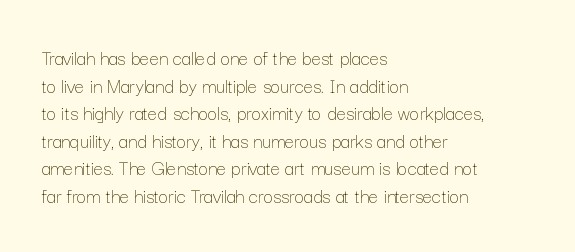
Q: Is the text bold? A: No.
Q: Is the text italic (slanted)? A: No, it is upright.
Q: Is the text underlined? A: No.
Q: How is the paragraph aligned? A: Left-aligned.
Q: Is the spacing between letters normal or unusually wide? A: Normal.
Q: Is the spacing between lines tight, normal or loose? A: Normal.
